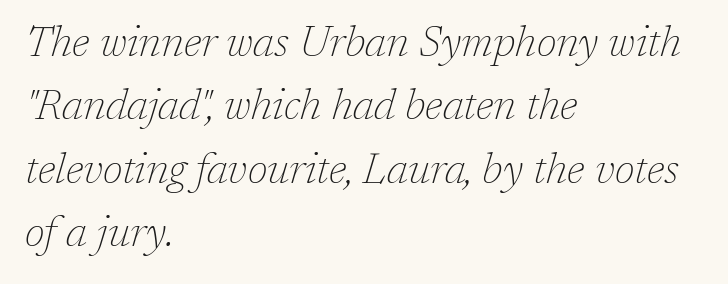
Q: Is the text bold? A: No.
Q: Is the text italic (slanted)? A: Yes, it leans right by about 17 degrees.
Q: Is the typeface a serif or a sans-serif typeface? A: Serif.
Q: Is the text underlined? A: No.
Q: How is the paragraph aligned? A: Left-aligned.
Q: Is the spacing between letters normal or unusually wide? A: Normal.
Q: Is the spacing between lines tight, normal or loose? A: Normal.
Q: Width (condensed, normal, or wide)? A: Normal.
Q: Stroke contrast? A: Low.
Q: x-height? A: Medium.
Q: Monospaced? A: No.
